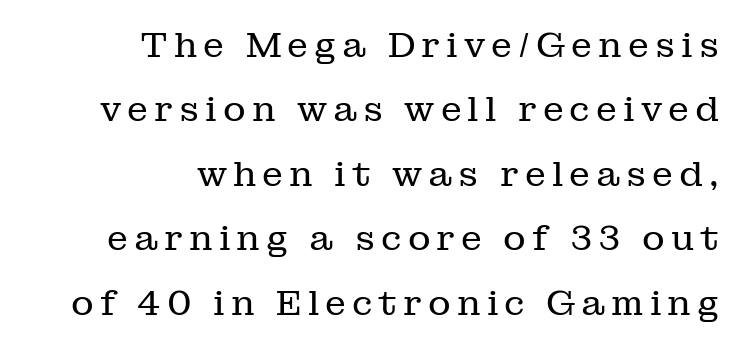
{"serif": "yes", "italic": "no", "bold": "no", "weight": "regular", "width": "normal", "stroke_contrast": "low", "x_height": "medium", "monospaced": "no", "underline": "no", "align": "right", "line_spacing_ratio": 1.84, "glyph_px": 35}
